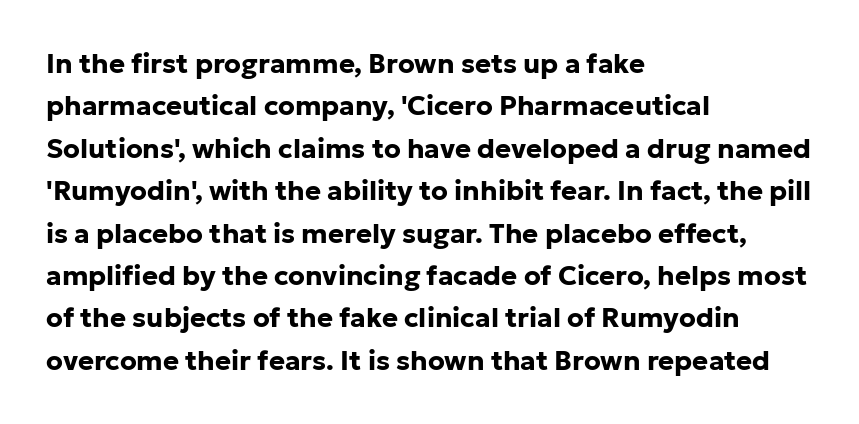
The axis of the letterforms is exactly vertical. The passage is arranged the way most books set body copy — flush left. Beneath every word, the page is bare. Summary of weight: heavy, a full bold. In terms of leading, this rendering sits right in the middle.
